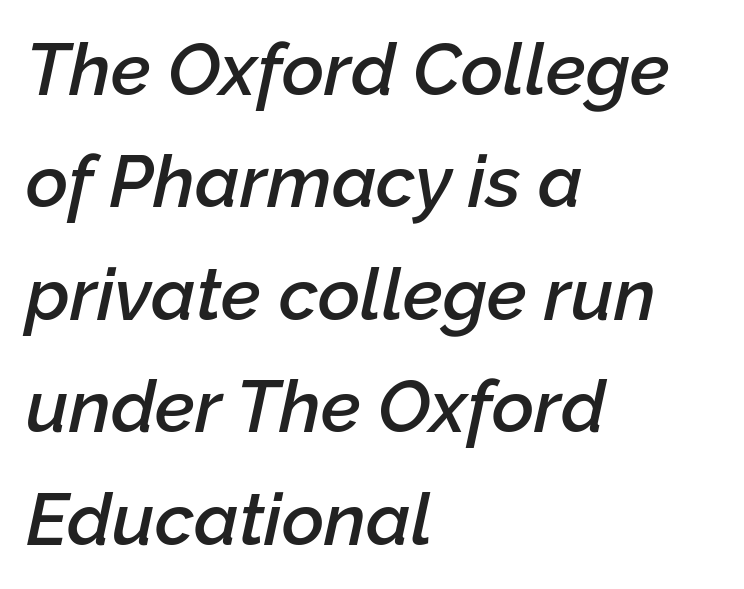
{"italic": "yes", "lean": "right", "slant_degrees": 12, "bold": "semi", "weight": "semibold", "width": "normal", "stroke_contrast": "low", "x_height": "medium", "monospaced": "no", "underline": "no", "align": "left", "line_spacing": "normal", "line_spacing_ratio": 1.54, "letter_spacing": "normal", "letter_spacing_em": 0.0, "glyph_px": 73}
